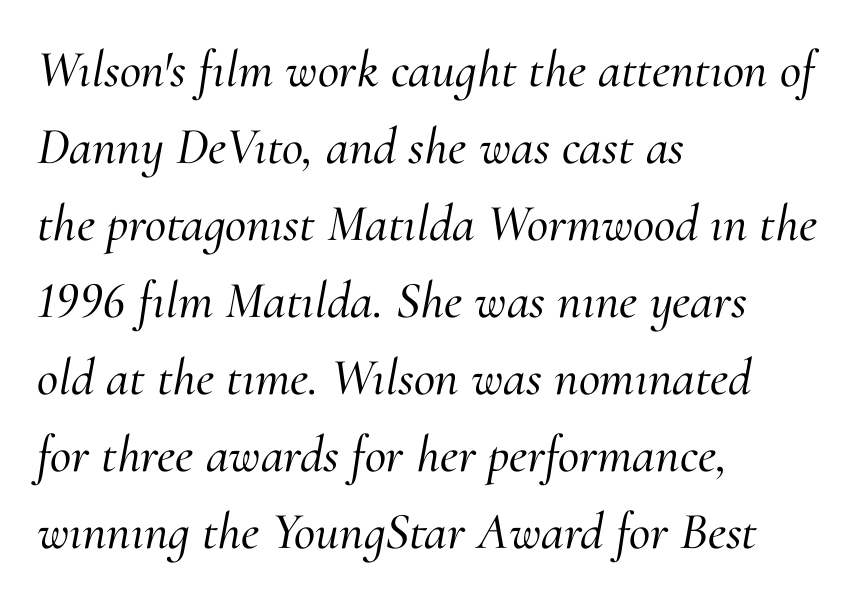
The image shows 52 px serif type, italic (leaning right); set left-aligned, normal line spacing (1.48x), normal letter spacing, not underlined; medium stroke contrast and a small x-height.
